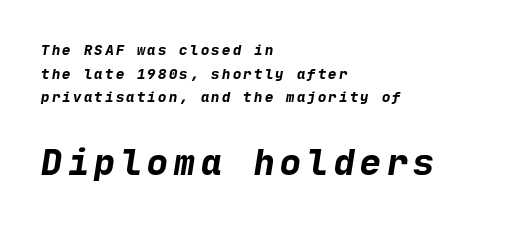
Regarding serifs, this sample does without them. Which of the two is more prominent by size? The second, at the bottom. If you drew a ruler down the left edge, every line would touch it. The characters look thick and weighty, a clear bold. Check under the words: just untouched page.
